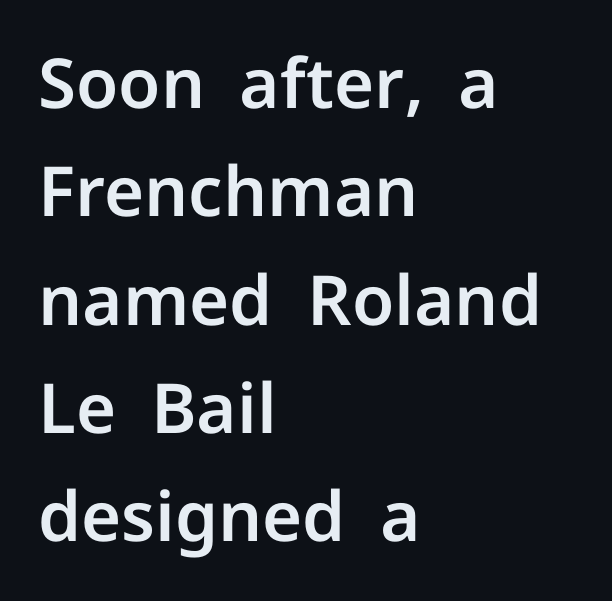
{"serif": "no", "italic": "no", "width": "normal", "stroke_contrast": "low", "x_height": "medium", "monospaced": "no", "underline": "no", "align": "left", "line_spacing": "normal", "line_spacing_ratio": 1.57, "letter_spacing": "normal", "letter_spacing_em": 0.0, "glyph_px": 69}
